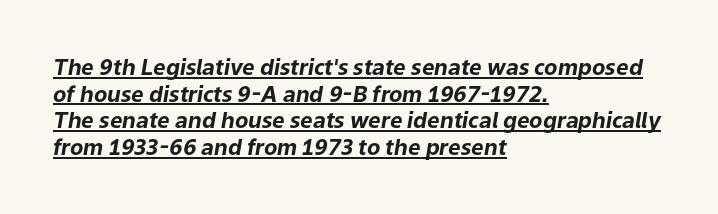
Q: Is the text bold? A: Yes.
Q: Is the text italic (slanted)? A: Yes, it leans right by about 9 degrees.
Q: Is the text underlined? A: Yes.
Q: How is the paragraph aligned? A: Left-aligned.
Q: Is the spacing between letters normal or unusually wide? A: Normal.
